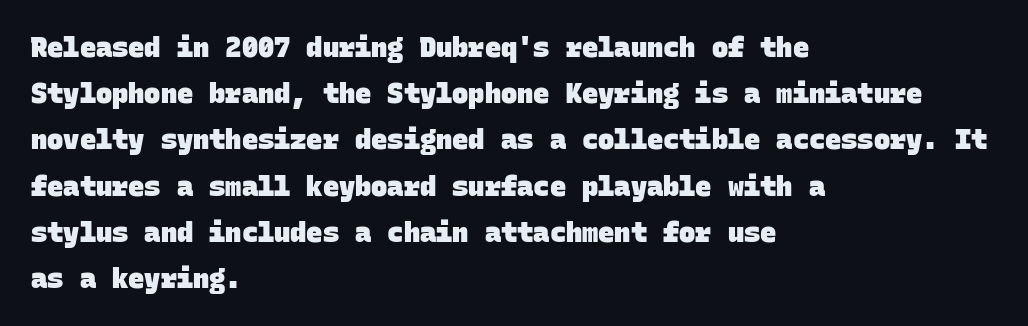
Q: Is the text bold? A: Yes.
Q: Is the text underlined? A: No.
Q: How is the paragraph aligned? A: Left-aligned.
Q: Is the spacing between letters normal or unusually wide? A: Normal.
